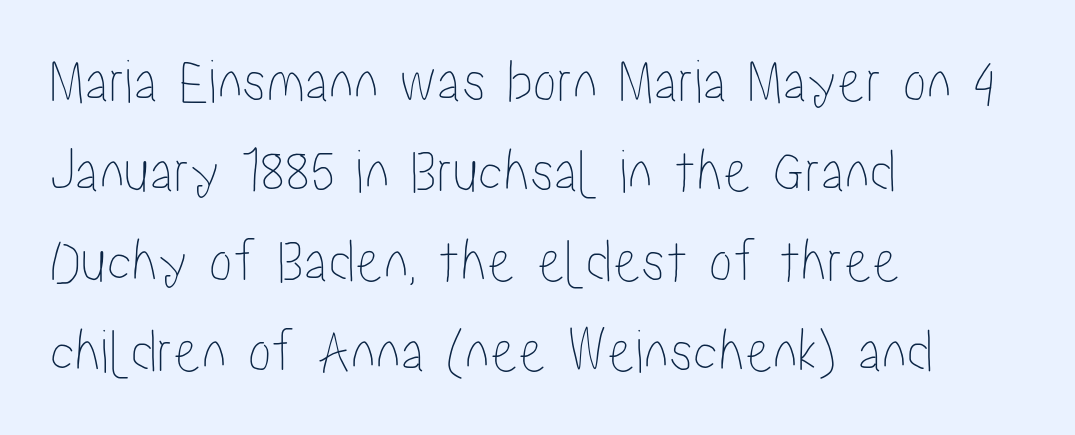
{"italic": "no", "width": "condensed", "stroke_contrast": "low", "x_height": "medium", "monospaced": "no", "underline": "no", "align": "left", "line_spacing": "normal", "line_spacing_ratio": 1.43, "letter_spacing": "normal", "letter_spacing_em": 0.0, "glyph_px": 63}
